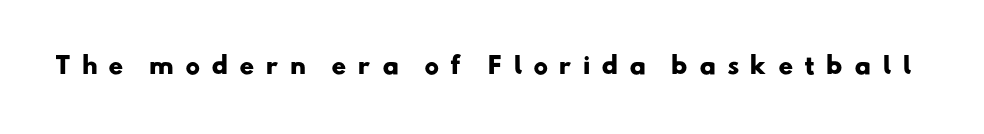
The image shows 23 px bold type; set unusually wide letter spacing (+0.47 em), not underlined.
